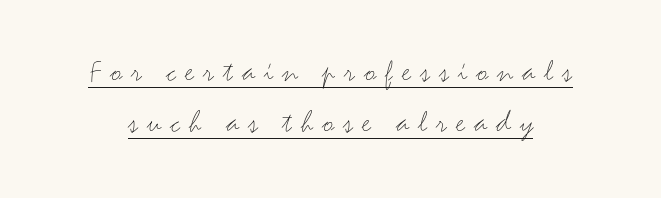
The image shows 32 px light, wide sans-serif type; set normal line spacing (1.6x), unusually wide letter spacing (+0.28 em), underlined; medium stroke contrast and a small x-height.
